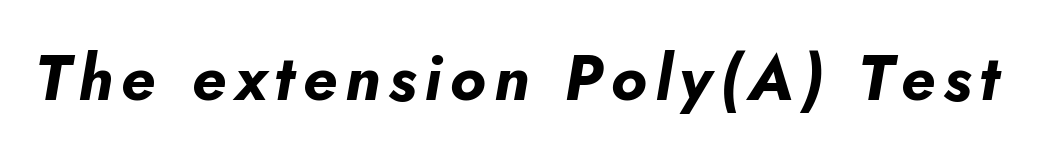
{"italic": "yes", "lean": "right", "slant_degrees": 10, "bold": "yes", "weight": "bold", "width": "normal", "stroke_contrast": "low", "x_height": "small", "monospaced": "no", "underline": "no", "glyph_px": 63}
